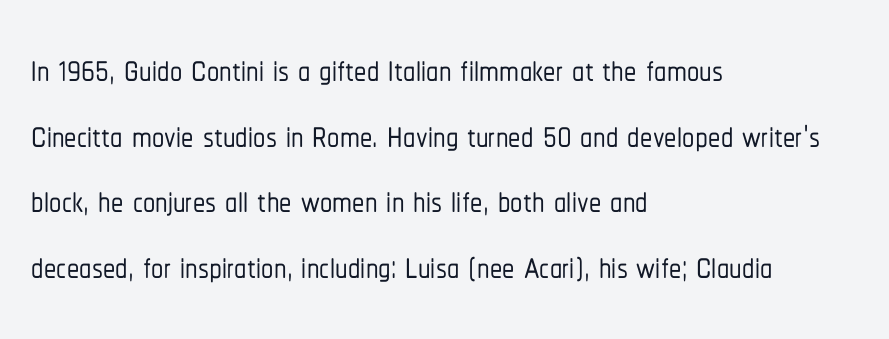
The image shows 49 px condensed sans-serif type, upright; set left-aligned, normal line spacing (1.34x), normal letter spacing, not underlined; low stroke contrast and a medium x-height.
